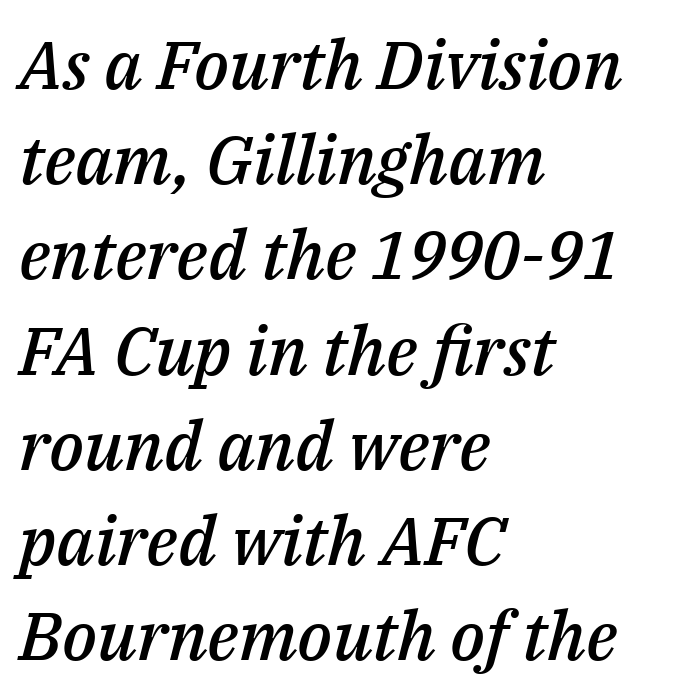
{"italic": "yes", "lean": "right", "slant_degrees": 14, "bold": "semi", "weight": "semibold", "width": "normal", "stroke_contrast": "medium", "x_height": "medium", "monospaced": "no", "underline": "no", "align": "left", "line_spacing": "normal", "line_spacing_ratio": 1.4, "letter_spacing": "normal", "letter_spacing_em": 0.0, "glyph_px": 68}
